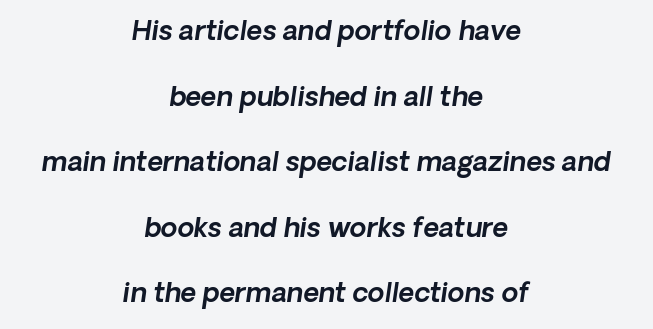
{"underline": "no", "align": "center", "line_spacing": "loose", "line_spacing_ratio": 2.43, "letter_spacing": "normal", "letter_spacing_em": 0.0, "glyph_px": 27}
